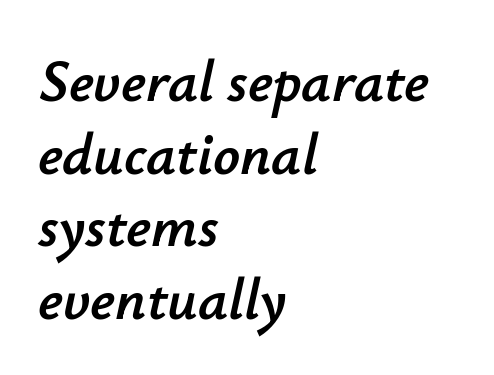
The image shows 59 px text type, italic (leaning right); set left-aligned, line spacing 1.23x, normal letter spacing, not underlined; low stroke contrast and a small x-height.
